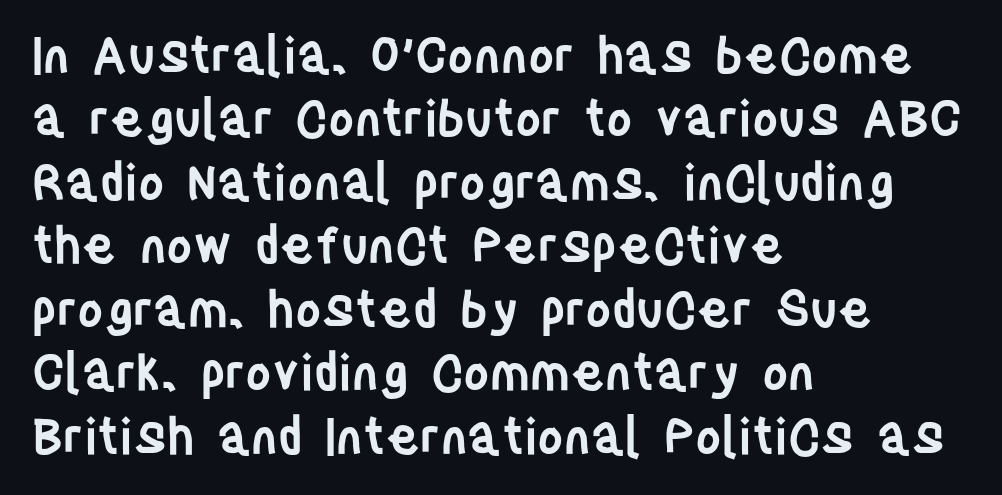
The image shows 50 px semibold, condensed sans-serif type, upright; set left-aligned, normal line spacing (1.27x), normal letter spacing, not underlined; low stroke contrast and a large x-height.
